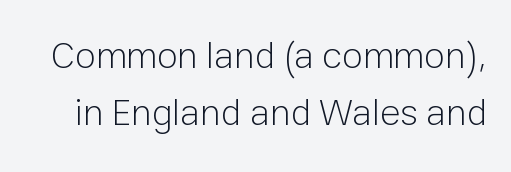
Short note: letters normally spaced. Note the varied advance widths — an 'i' is clearly narrower than an 'm'. The passage shown is typeset with a sans-serif family. Any mark beneath the type? The region is blank. Compared with typical paragraphs, the rows here are spaced about the same.
